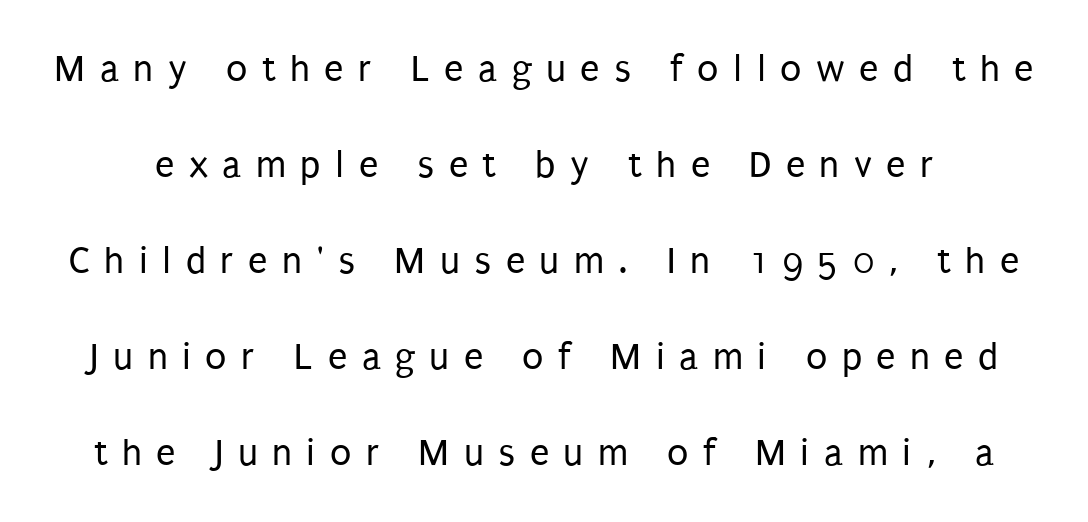
Q: Is the text bold? A: No.
Q: Is the text italic (slanted)? A: No, it is upright.
Q: Is the typeface a serif or a sans-serif typeface? A: Sans-serif.
Q: Is the text underlined? A: No.
Q: Is the spacing between letters normal or unusually wide? A: Unusually wide.
Q: Is the spacing between lines tight, normal or loose? A: Loose.
Q: Width (condensed, normal, or wide)? A: Condensed.
Q: Stroke contrast? A: Low.
Q: x-height? A: Large.
Q: Monospaced? A: No.
